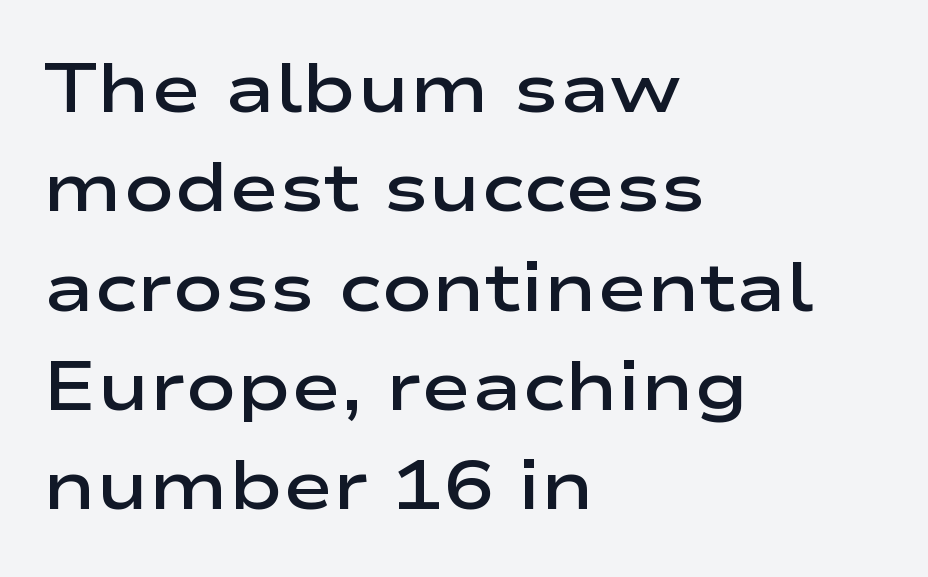
{"serif": "no", "italic": "no", "bold": "semi", "weight": "semibold", "width": "wide", "stroke_contrast": "low", "x_height": "medium", "monospaced": "no", "underline": "no", "align": "left", "line_spacing": "normal", "line_spacing_ratio": 1.46, "letter_spacing": "normal", "letter_spacing_em": 0.0, "glyph_px": 68}
